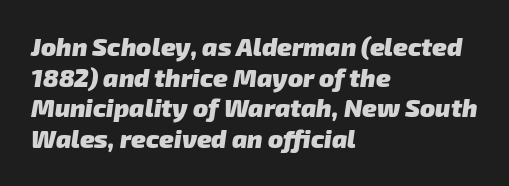
{"bold": "yes", "underline": "no", "align": "left", "line_spacing_ratio": 1.23, "letter_spacing": "normal", "letter_spacing_em": 0.0, "glyph_px": 25}
